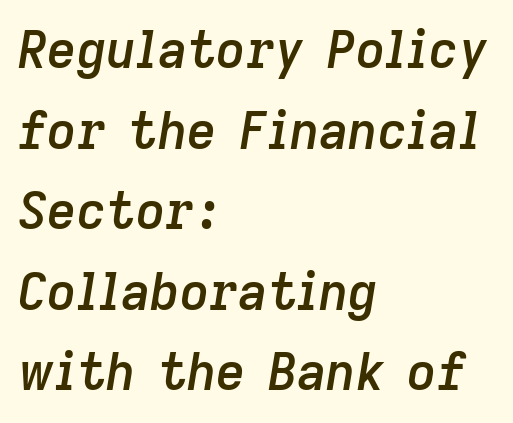
The image shows 51 px semibold type, italic (leaning right); set left-aligned, normal line spacing (1.58x), normal letter spacing, not underlined; low stroke contrast and a medium x-height.
